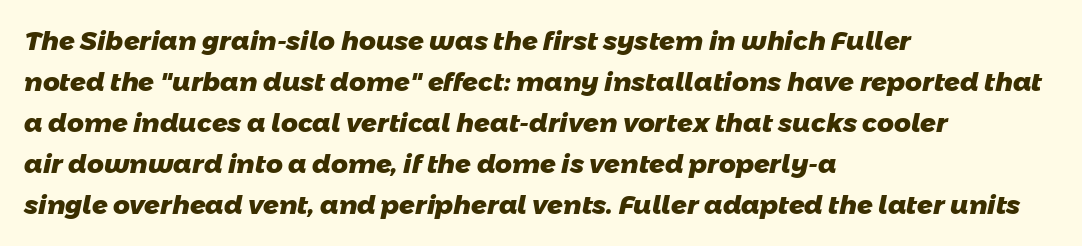
Q: Is the text bold? A: Yes.
Q: Is the text underlined? A: No.
Q: How is the paragraph aligned? A: Left-aligned.
Q: Is the spacing between letters normal or unusually wide? A: Normal.
Q: Is the spacing between lines tight, normal or loose? A: Normal.
